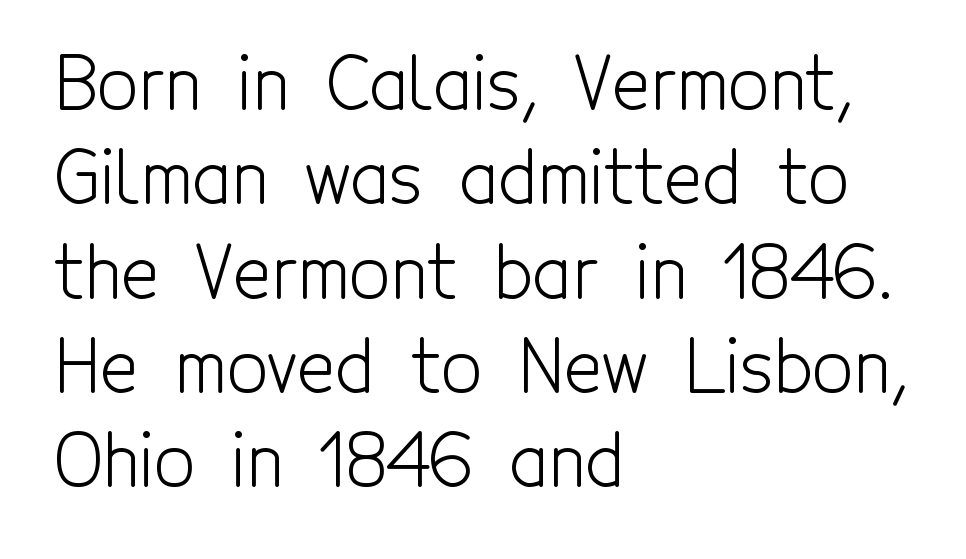
Upright lettering throughout. No extra ink here — the face is not bold. The typesetter chose a ragged-right arrangement here. Each new line begins a customary step beneath the previous one. Classification — sans serif. Varying glyph widths throughout — classic text-font behaviour.
